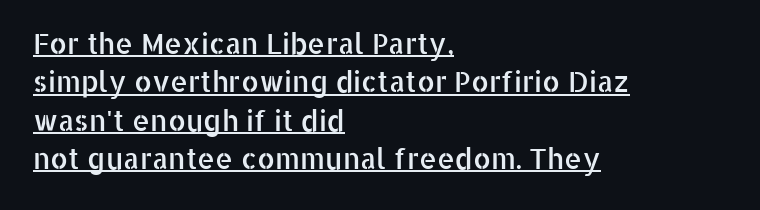
{"serif": "no", "italic": "no", "width": "normal", "stroke_contrast": "low", "x_height": "medium", "monospaced": "no", "underline": "yes", "align": "left", "line_spacing": "normal", "line_spacing_ratio": 1.37, "letter_spacing": "normal", "letter_spacing_em": 0.0, "glyph_px": 28}
